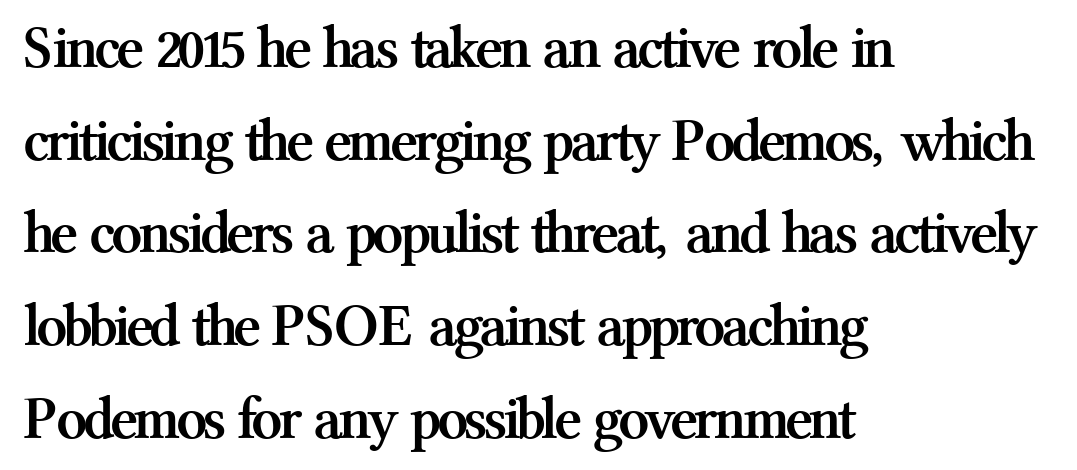
{"serif": "yes", "italic": "no", "bold": "yes", "weight": "semibold", "width": "normal", "stroke_contrast": "medium", "x_height": "medium", "monospaced": "no", "underline": "no", "align": "left", "line_spacing": "normal", "line_spacing_ratio": 1.52, "letter_spacing": "normal", "letter_spacing_em": 0.0, "glyph_px": 61}
